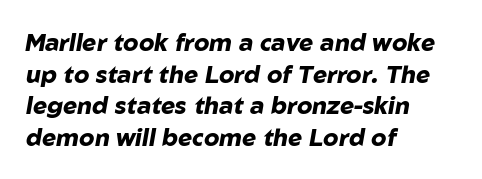
Q: Is the text bold? A: Yes.
Q: Is the text italic (slanted)? A: Yes, it leans right by about 10 degrees.
Q: Is the text underlined? A: No.
Q: How is the paragraph aligned? A: Left-aligned.
Q: Is the spacing between letters normal or unusually wide? A: Normal.
Q: Is the spacing between lines tight, normal or loose? A: Normal.
